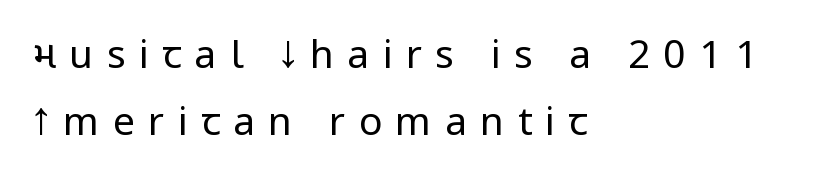
{"serif": "no", "italic": "no", "bold": "no", "weight": "regular", "width": "condensed", "stroke_contrast": "low", "x_height": "large", "monospaced": "no", "underline": "no", "align": "left", "line_spacing_ratio": 1.73, "letter_spacing": "wide", "letter_spacing_em": 0.34, "glyph_px": 39}
